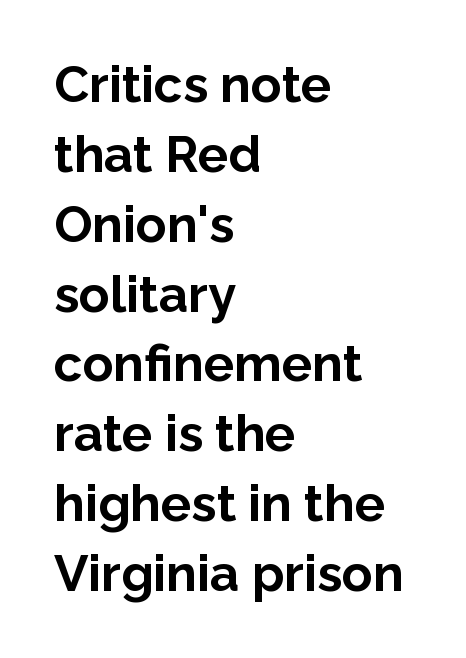
Q: Is the text bold? A: Yes.
Q: Is the text italic (slanted)? A: No, it is upright.
Q: Is the typeface a serif or a sans-serif typeface? A: Sans-serif.
Q: Is the text underlined? A: No.
Q: How is the paragraph aligned? A: Left-aligned.
Q: Is the spacing between letters normal or unusually wide? A: Normal.
Q: Is the spacing between lines tight, normal or loose? A: Normal.
Q: Width (condensed, normal, or wide)? A: Normal.
Q: Stroke contrast? A: Low.
Q: x-height? A: Medium.
Q: Monospaced? A: No.
